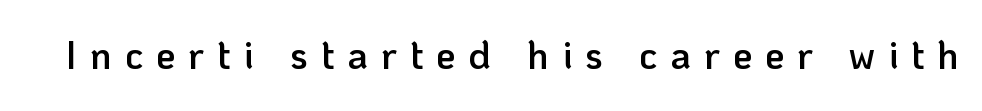
{"serif": "no", "italic": "no", "bold": "semi", "weight": "semibold", "width": "normal", "stroke_contrast": "low", "x_height": "medium", "monospaced": "no", "underline": "no", "letter_spacing": "wide", "letter_spacing_em": 0.33, "glyph_px": 39}
